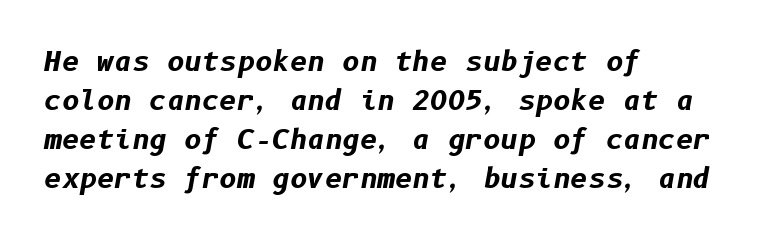
The image shows 27 px bold type, italic (leaning right); set left-aligned, normal line spacing (1.45x), normal letter spacing, not underlined.
